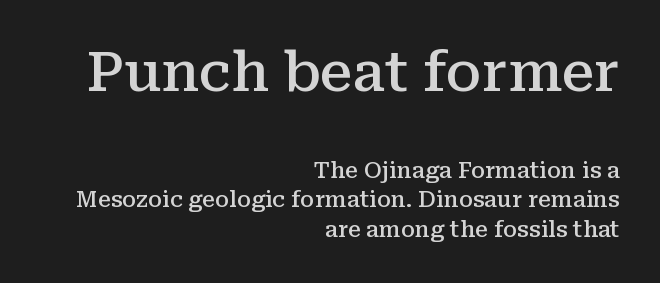
Q: Is the text bold? A: Semi-bold.
Q: Is the text italic (slanted)? A: No, it is upright.
Q: Is the typeface a serif or a sans-serif typeface? A: Serif.
Q: Is the text underlined? A: No.
Q: How is the paragraph aligned? A: Right-aligned.
Q: Is the spacing between letters normal or unusually wide? A: Normal.
Q: Is the spacing between lines tight, normal or loose? A: Normal.
Q: Which block of text is set in a larger size, the first (top) or the second (bottom)? A: The first (top) one.
Q: Width (condensed, normal, or wide)? A: Normal.
Q: Stroke contrast? A: Medium.
Q: x-height? A: Medium.
Q: Monospaced? A: No.
